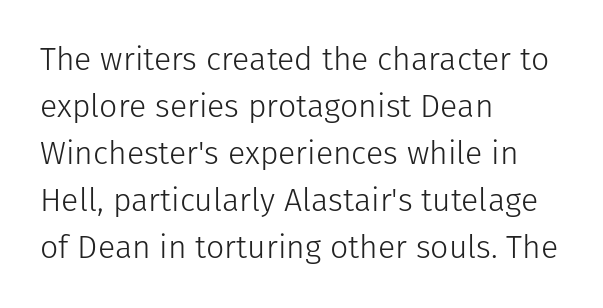
Vertical strokes here are truly vertical. Students, note that the glyphs here touch the page at normal intervals. The rendering uses natural spacing where letterforms have individual widths. Quick note: underline off. Letterform terminals end flat and unadorned throughout the passage.
